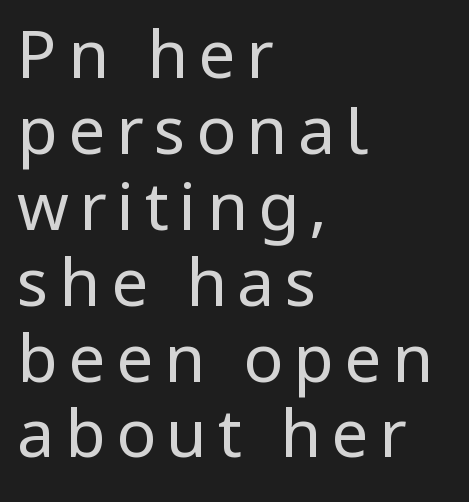
{"serif": "no", "italic": "no", "bold": "no", "weight": "regular", "width": "condensed", "stroke_contrast": "low", "x_height": "large", "monospaced": "no", "underline": "no", "align": "left", "line_spacing": "tight", "line_spacing_ratio": 1.15, "glyph_px": 66}
